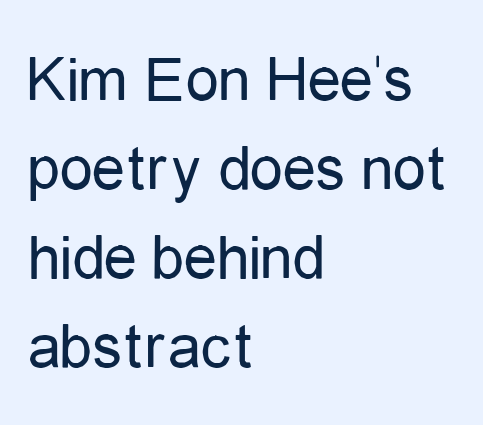
{"serif": "no", "italic": "no", "bold": "no", "weight": "regular", "width": "condensed", "stroke_contrast": "low", "x_height": "medium", "monospaced": "no", "underline": "no", "align": "left", "line_spacing": "normal", "line_spacing_ratio": 1.35, "letter_spacing": "normal", "letter_spacing_em": 0.0, "glyph_px": 66}
